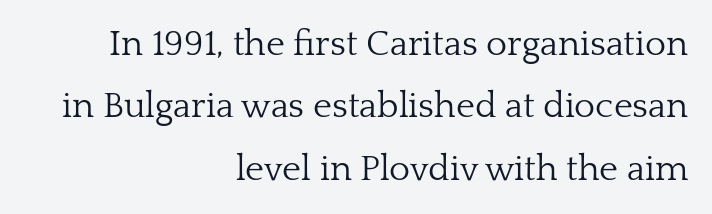
Q: Is the text bold? A: No.
Q: Is the text italic (slanted)? A: No, it is upright.
Q: Is the typeface a serif or a sans-serif typeface? A: Serif.
Q: Is the text underlined? A: No.
Q: How is the paragraph aligned? A: Right-aligned.
Q: Is the spacing between letters normal or unusually wide? A: Normal.
Q: Width (condensed, normal, or wide)? A: Normal.
Q: Stroke contrast? A: Low.
Q: x-height? A: Medium.
Q: Monospaced? A: No.
